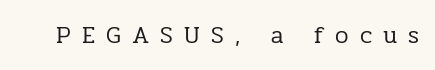
Q: Is the text bold? A: No.
Q: Is the text italic (slanted)? A: No, it is upright.
Q: Is the text underlined? A: No.
Q: Is the spacing between letters normal or unusually wide? A: Unusually wide.
